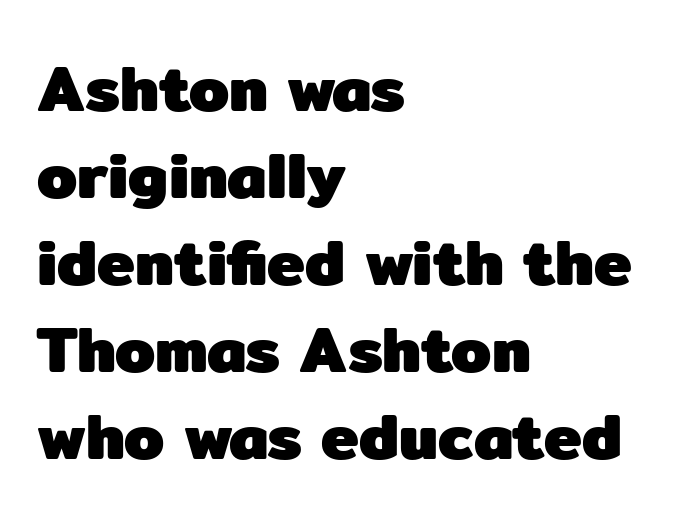
{"serif": "no", "italic": "no", "bold": "yes", "weight": "heavy", "width": "normal", "stroke_contrast": "low", "x_height": "medium", "monospaced": "no", "underline": "no", "align": "left", "line_spacing": "normal", "line_spacing_ratio": 1.36, "letter_spacing": "normal", "letter_spacing_em": 0.0, "glyph_px": 64}
